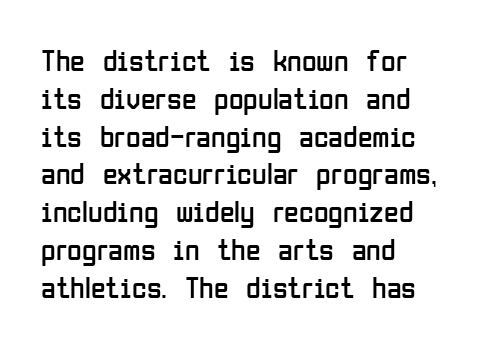
{"serif": "no", "italic": "no", "bold": "no", "weight": "regular", "width": "condensed", "stroke_contrast": "low", "x_height": "medium", "monospaced": "no", "underline": "no", "align": "left", "line_spacing": "normal", "line_spacing_ratio": 1.26, "letter_spacing": "normal", "letter_spacing_em": 0.0, "glyph_px": 30}
